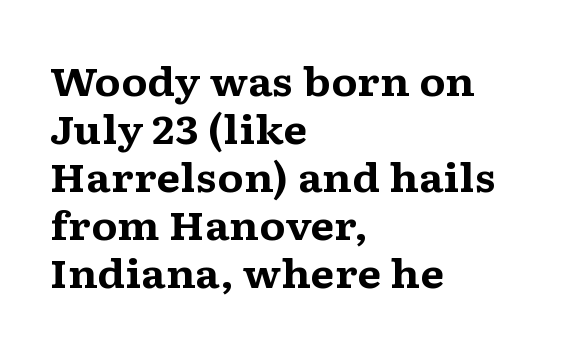
Inter-character spacing is left at the font's built-in metrics. Each line starts at the same left margin while the right side varies. A full-strength bold gives these letters their thick strokes. Unmarked baselines from the first word to the last. The face used here is proportionally spaced, like ordinary book or web type.
